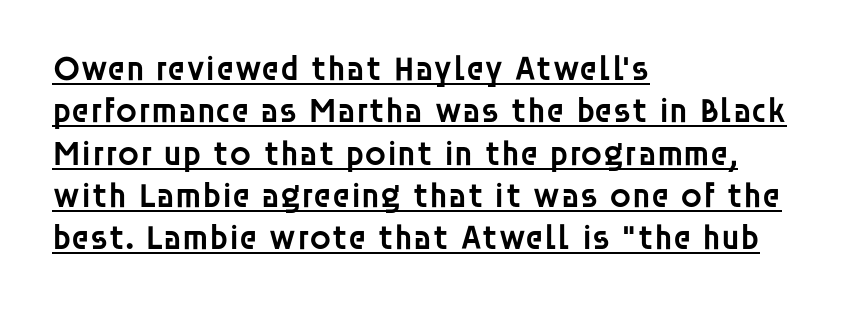
{"serif": "no", "italic": "no", "bold": "semi", "weight": "semibold", "width": "normal", "stroke_contrast": "low", "x_height": "large", "monospaced": "no", "underline": "yes", "align": "left", "line_spacing_ratio": 1.21, "letter_spacing": "normal", "letter_spacing_em": 0.0, "glyph_px": 35}
